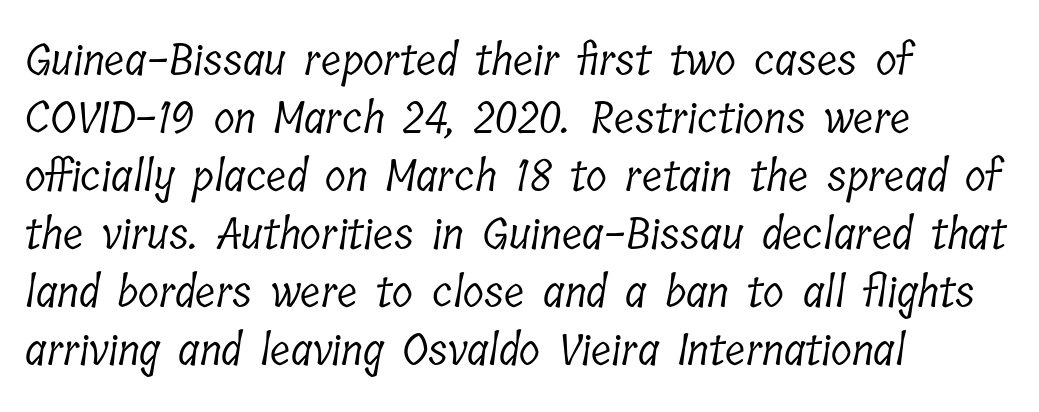
Q: Is the text bold? A: No.
Q: Is the typeface a serif or a sans-serif typeface? A: Serif.
Q: Is the text underlined? A: No.
Q: How is the paragraph aligned? A: Left-aligned.
Q: Is the spacing between letters normal or unusually wide? A: Normal.
Q: Is the spacing between lines tight, normal or loose? A: Normal.
Q: Width (condensed, normal, or wide)? A: Condensed.
Q: Stroke contrast? A: Low.
Q: x-height? A: Medium.
Q: Monospaced? A: No.
